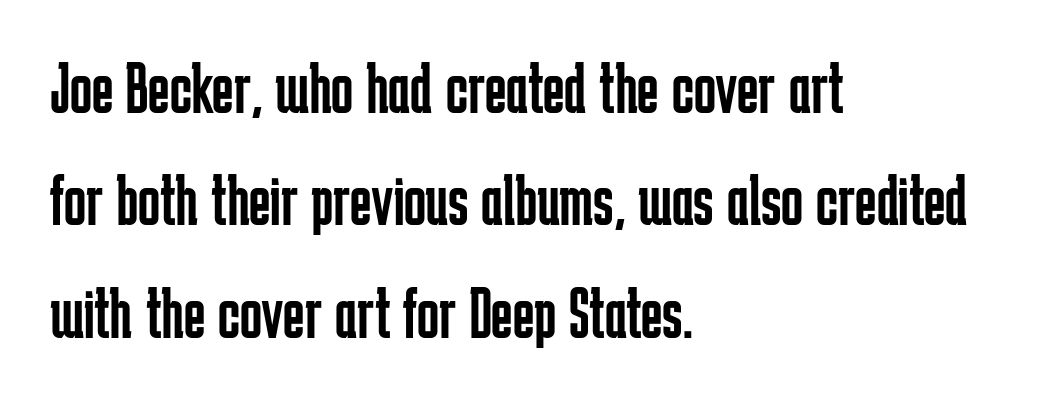
{"serif": "no", "italic": "no", "bold": "no", "weight": "regular", "width": "condensed", "stroke_contrast": "low", "x_height": "medium", "monospaced": "no", "underline": "no", "align": "left", "line_spacing": "normal", "line_spacing_ratio": 1.54, "letter_spacing": "normal", "letter_spacing_em": 0.0, "glyph_px": 73}
